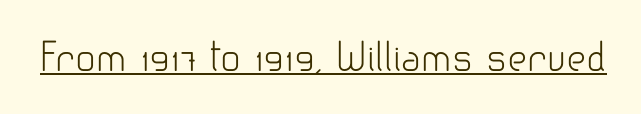
Note the varied advance widths — an 'i' is clearly narrower than an 'm'. Font category for this specimen: sans-serif. The cut favours lightness, reaching ordinary text weight at its darkest. The face used here appears with an underline applied.
